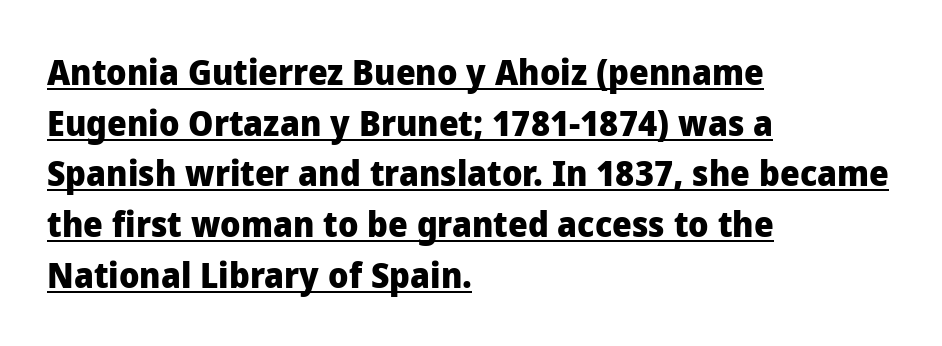
The image shows 35 px heavy sans-serif type, upright; set left-aligned, normal line spacing (1.45x), normal letter spacing, underlined; low stroke contrast and a medium x-height.
